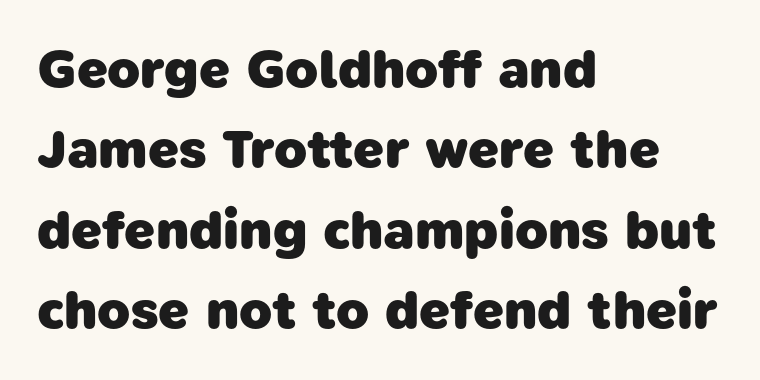
The image shows 54 px heavy sans-serif type; set left-aligned, normal line spacing (1.49x), normal letter spacing, not underlined; low stroke contrast and a medium x-height.
